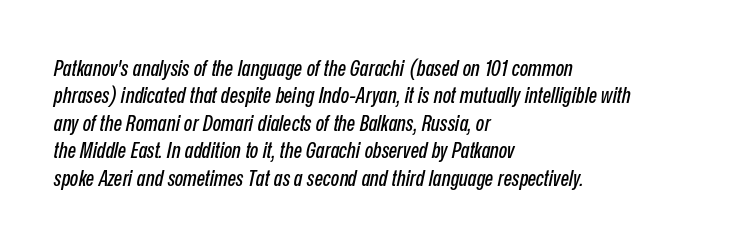
An italicized treatment has been applied to the whole sample. Teacher's note: observe the even left margin — that is flush-left alignment. Rows of type keep a routine distance in the vertical direction. No extra tracking has been applied to these lines.
